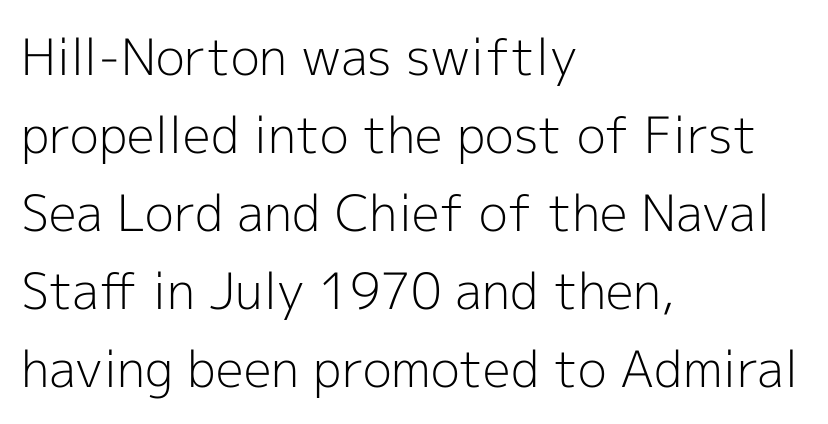
The zone under the glyphs is completely vacant. Observe the ordinary spacing: letters are neighbours, not strangers. Tall strokes in this sample are plumb rather than angled. Typeset ragged right — the left edge is the straight one.
